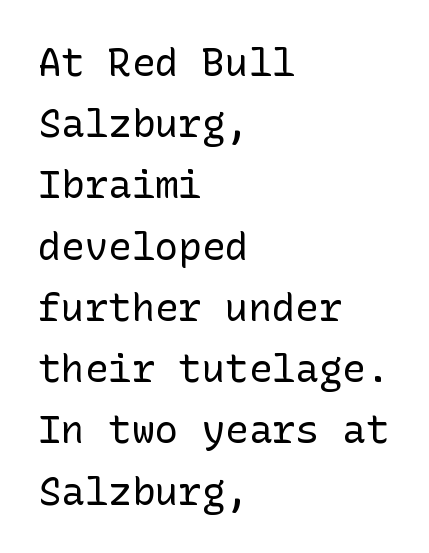
{"serif": "no", "italic": "no", "bold": "no", "weight": "regular", "width": "normal", "stroke_contrast": "low", "x_height": "medium", "underline": "no", "align": "left", "line_spacing": "normal", "line_spacing_ratio": 1.57, "letter_spacing": "normal", "letter_spacing_em": 0.0, "glyph_px": 39}
